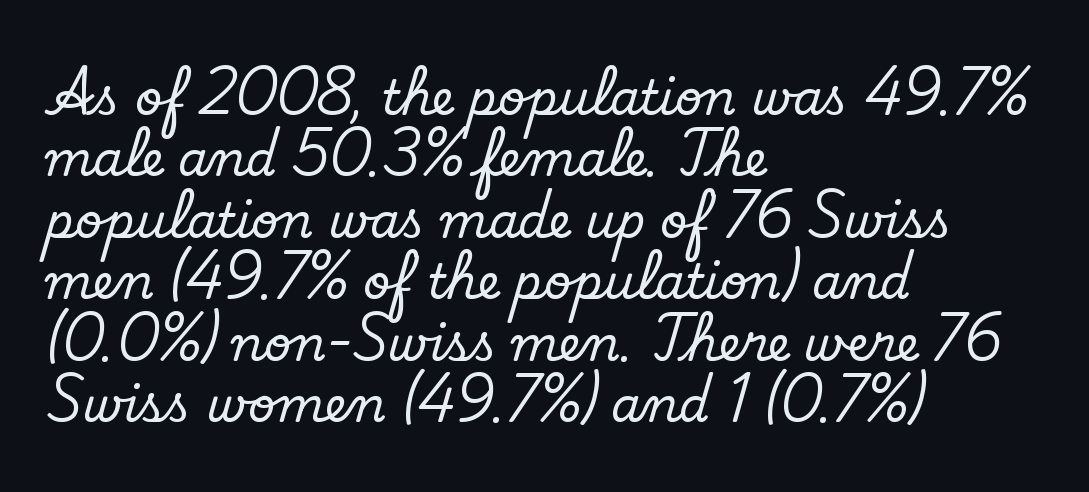
{"serif": "yes", "width": "normal", "stroke_contrast": "low", "x_height": "small", "monospaced": "no", "underline": "no", "align": "left", "line_spacing": "normal", "line_spacing_ratio": 1.28, "letter_spacing": "normal", "letter_spacing_em": 0.0, "glyph_px": 48}
